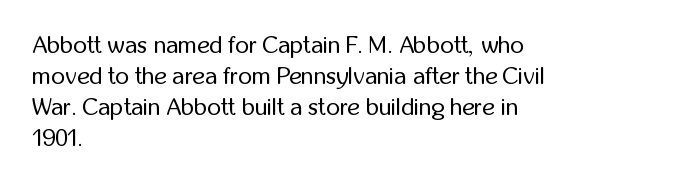
Q: Is the text bold? A: No.
Q: Is the text italic (slanted)? A: No, it is upright.
Q: Is the text underlined? A: No.
Q: How is the paragraph aligned? A: Left-aligned.
Q: Is the spacing between letters normal or unusually wide? A: Normal.
Q: Is the spacing between lines tight, normal or loose? A: Normal.
